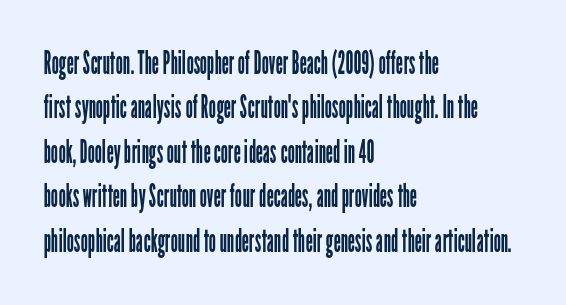
Q: Is the text bold? A: No.
Q: Is the text italic (slanted)? A: No, it is upright.
Q: Is the typeface a serif or a sans-serif typeface? A: Sans-serif.
Q: Is the text underlined? A: No.
Q: How is the paragraph aligned? A: Left-aligned.
Q: Is the spacing between letters normal or unusually wide? A: Normal.
Q: Is the spacing between lines tight, normal or loose? A: Normal.
Q: Width (condensed, normal, or wide)? A: Condensed.
Q: Stroke contrast? A: Low.
Q: x-height? A: Medium.
Q: Monospaced? A: No.
